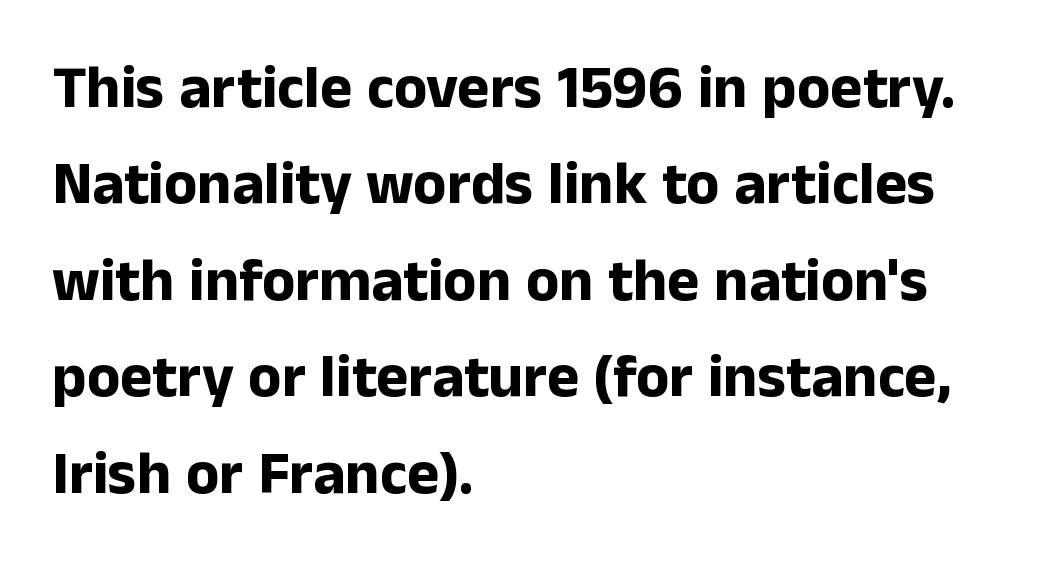
Q: Is the text bold? A: Yes.
Q: Is the text italic (slanted)? A: No, it is upright.
Q: Is the typeface a serif or a sans-serif typeface? A: Sans-serif.
Q: Is the text underlined? A: No.
Q: How is the paragraph aligned? A: Left-aligned.
Q: Is the spacing between letters normal or unusually wide? A: Normal.
Q: Is the spacing between lines tight, normal or loose? A: Normal.
Q: Width (condensed, normal, or wide)? A: Normal.
Q: Stroke contrast? A: Low.
Q: x-height? A: Medium.
Q: Monospaced? A: No.
